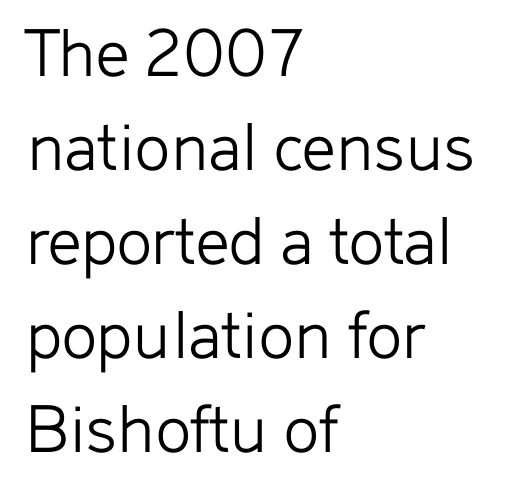
{"serif": "no", "italic": "no", "bold": "no", "weight": "light", "width": "normal", "stroke_contrast": "low", "x_height": "medium", "monospaced": "no", "underline": "no", "align": "left", "line_spacing": "normal", "line_spacing_ratio": 1.27, "letter_spacing": "normal", "letter_spacing_em": 0.0, "glyph_px": 74}
